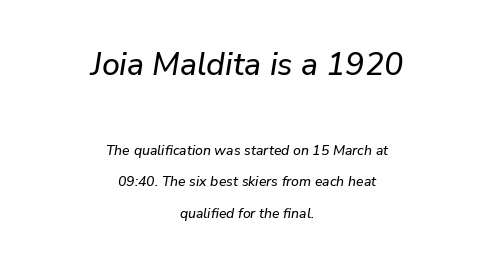
{"italic": "yes", "lean": "right", "slant_degrees": 9, "width": "normal", "stroke_contrast": "low", "x_height": "medium", "monospaced": "no", "underline": "no", "align": "center", "line_spacing": "loose", "line_spacing_ratio": 2.25, "letter_spacing": "normal", "letter_spacing_em": 0.0, "larger_block": "first", "size_ratio": 2.29, "glyph_px": 32}
